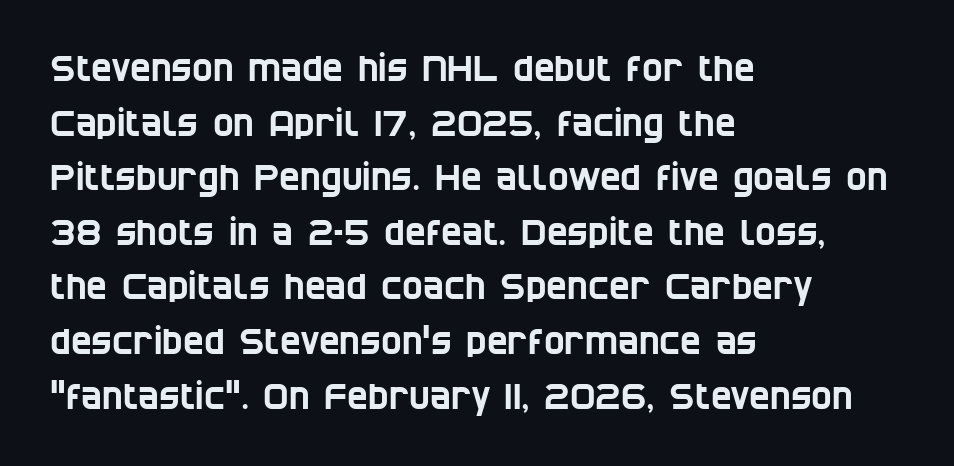
Teacher's note: observe the even left margin — that is flush-left alignment. Varying glyph widths throughout — classic text-font behaviour. Inter-character spacing is left at the font's built-in metrics. Look at the bottom of the vertical strokes: they stop flat, with no serifs. The words here are not underlined.
